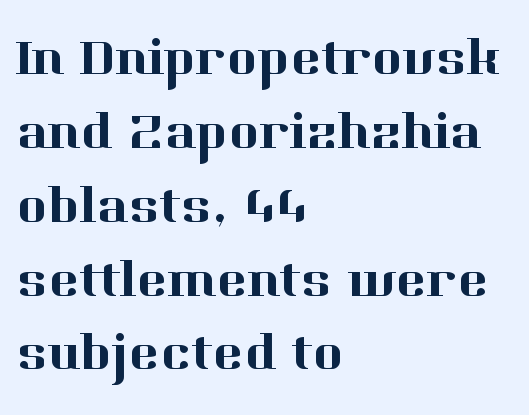
The image shows 52 px serif type, upright; set left-aligned, normal line spacing (1.42x), normal letter spacing, not underlined; high stroke contrast and a medium x-height.
